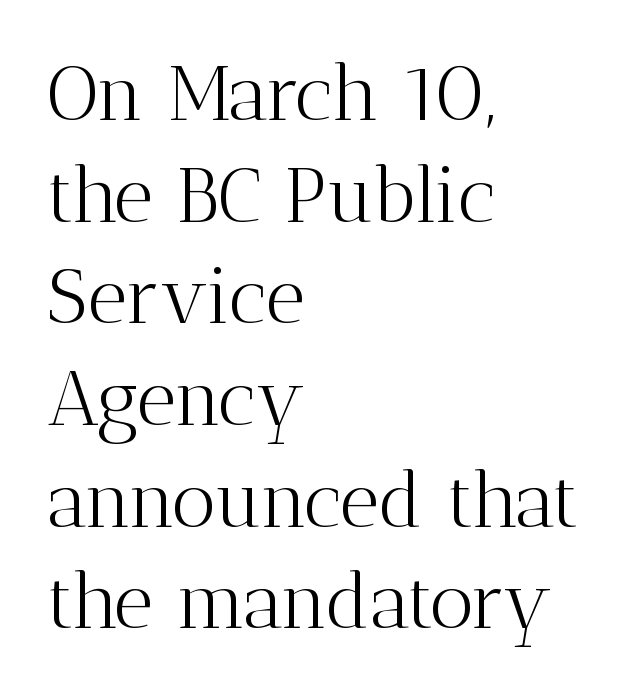
Default kerning and tracking; the words read as compact shapes. The typesetting does not lean heavy: it is not bold. Summary of vertical rhythm: regular, with standard interline spacing. When letters stand straight like this, we call the style roman or upright.
